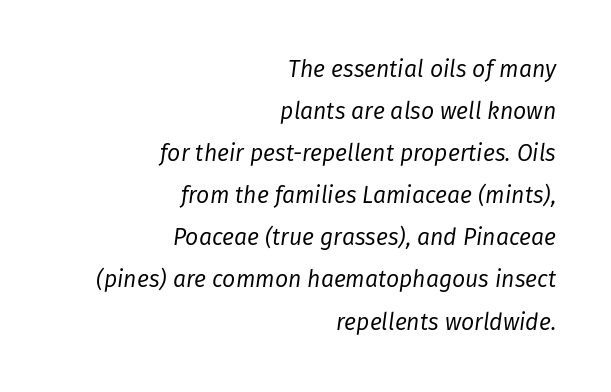
The image shows 23 px text type, italic (leaning right); set right-aligned, line spacing 1.83x, normal letter spacing, not underlined.
